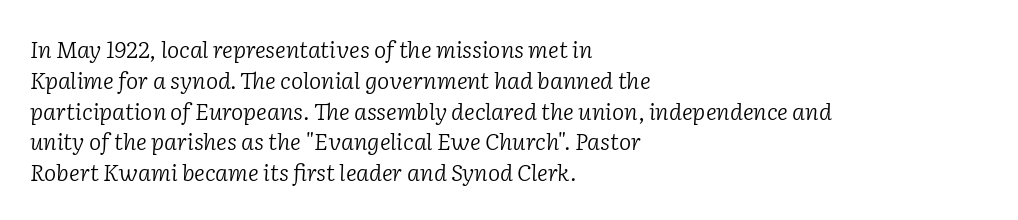
The words here are not underlined. Observe the lean: these are italic letterforms. The lines in this sample share a left origin and differ only in where they stop. The leading is moderate, giving the passage an even texture. This sample uses plain, unmodified letter spacing. Weight: not bold — regular or lighter.
